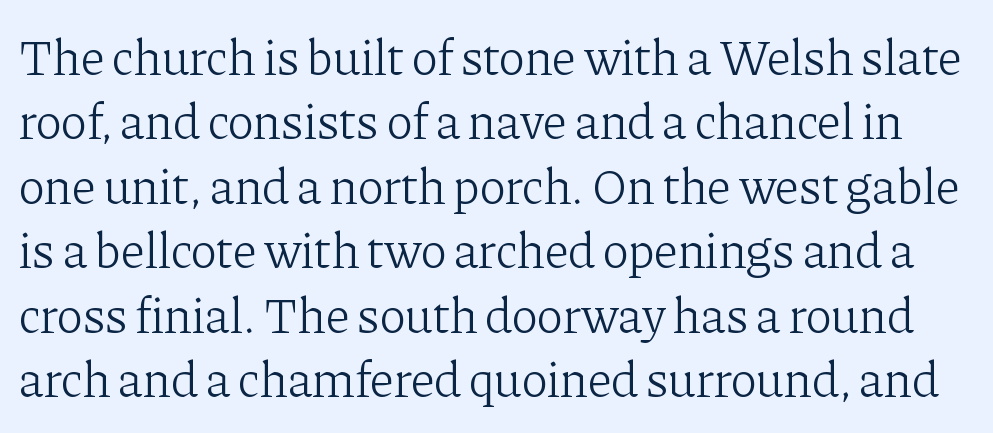
{"serif": "yes", "italic": "no", "bold": "no", "weight": "light", "width": "normal", "stroke_contrast": "low", "x_height": "medium", "monospaced": "no", "underline": "no", "line_spacing": "normal", "line_spacing_ratio": 1.29, "letter_spacing": "normal", "letter_spacing_em": 0.0, "glyph_px": 50}
